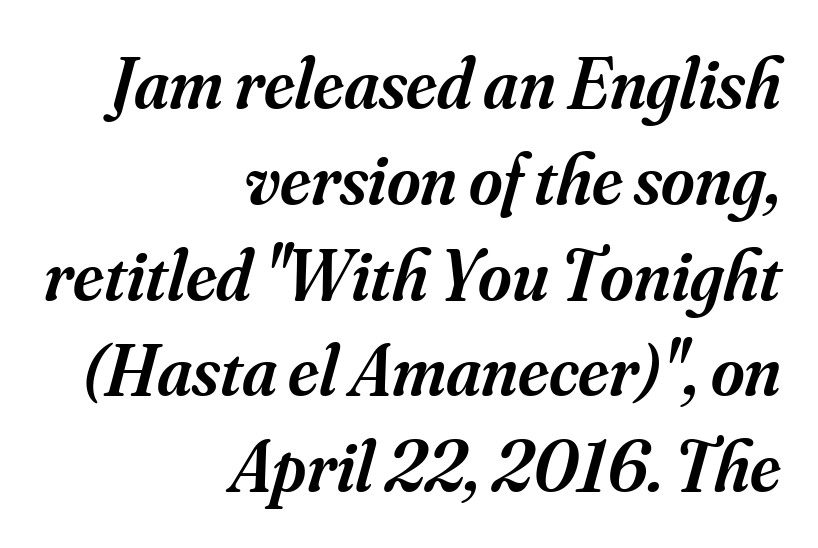
The image shows 72 px semibold serif type, italic (leaning right); set right-aligned, normal line spacing (1.33x), normal letter spacing, not underlined; medium stroke contrast and a small x-height.
